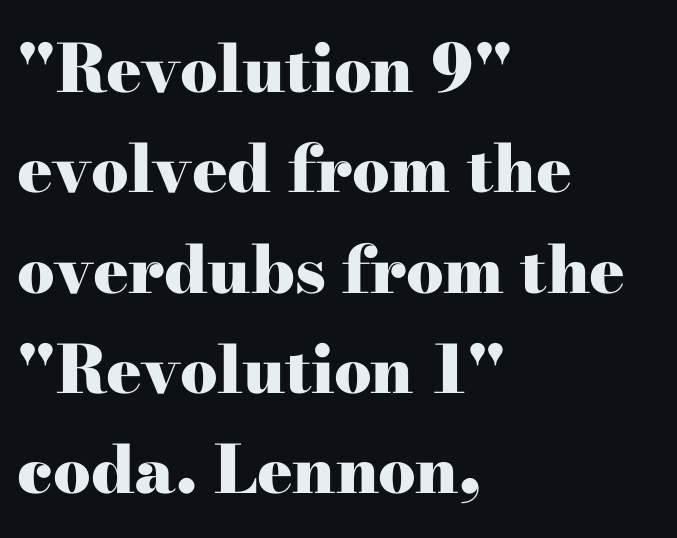
{"serif": "yes", "italic": "no", "bold": "yes", "weight": "heavy", "width": "wide", "stroke_contrast": "high", "x_height": "small", "monospaced": "no", "underline": "no", "align": "left", "line_spacing": "normal", "line_spacing_ratio": 1.52, "letter_spacing": "normal", "letter_spacing_em": 0.0, "glyph_px": 66}
